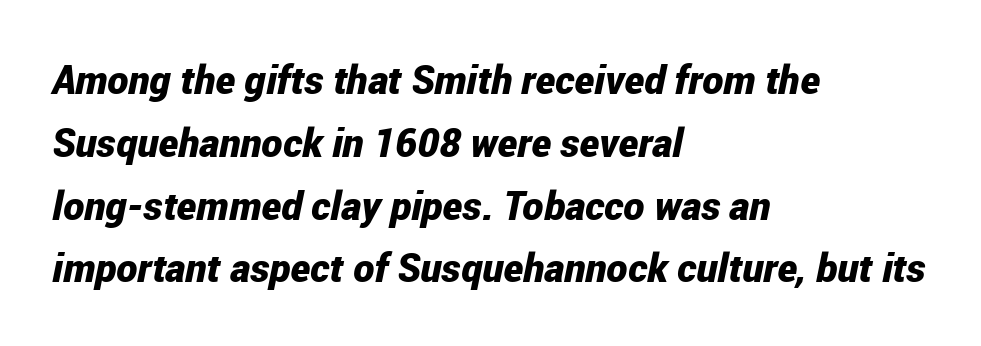
The image shows 40 px bold, condensed type, italic (leaning right); set left-aligned, normal line spacing (1.57x), normal letter spacing, not underlined; low stroke contrast and a medium x-height.
